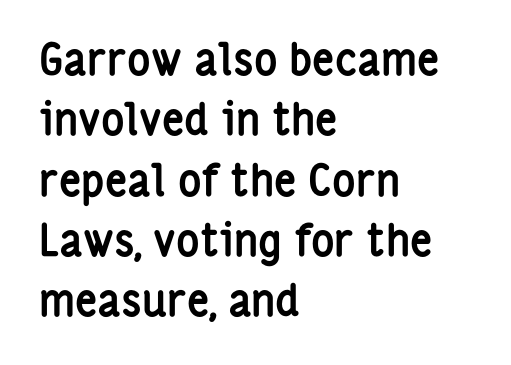
Looks like regular typesetting: each glyph gets only the width it needs. The rag falls on the right side of this text block. One glance says typical: line gaps are just what's usual. The gaps between neighbouring characters are ordinary and unremarkable.
